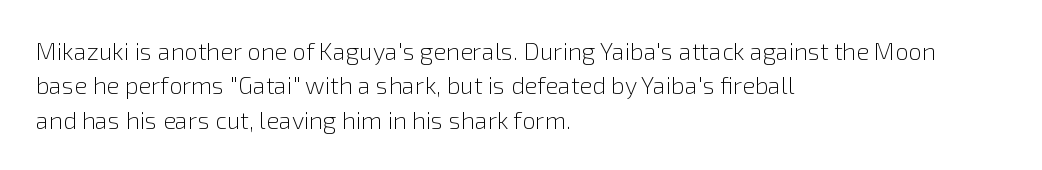
Q: Is the text bold? A: No.
Q: Is the text italic (slanted)? A: No, it is upright.
Q: Is the text underlined? A: No.
Q: How is the paragraph aligned? A: Left-aligned.
Q: Is the spacing between letters normal or unusually wide? A: Normal.
Q: Is the spacing between lines tight, normal or loose? A: Normal.
